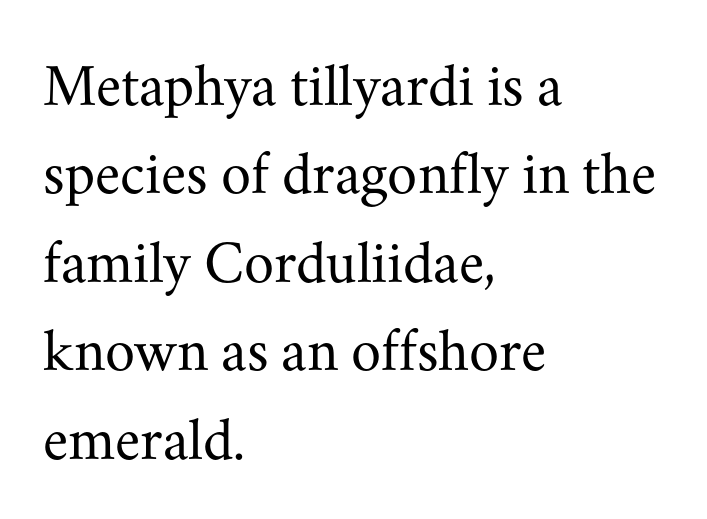
Q: Is the text bold? A: No.
Q: Is the text italic (slanted)? A: No, it is upright.
Q: Is the typeface a serif or a sans-serif typeface? A: Serif.
Q: Is the text underlined? A: No.
Q: How is the paragraph aligned? A: Left-aligned.
Q: Is the spacing between letters normal or unusually wide? A: Normal.
Q: Is the spacing between lines tight, normal or loose? A: Normal.
Q: Width (condensed, normal, or wide)? A: Normal.
Q: Stroke contrast? A: Medium.
Q: x-height? A: Small.
Q: Monospaced? A: No.
